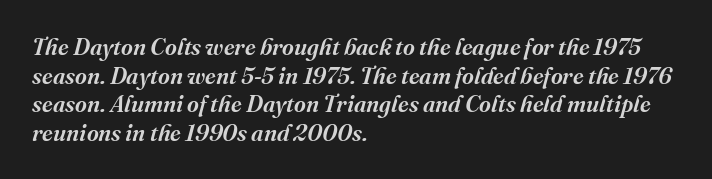
The image shows 23 px text type, italic (leaning right); set left-aligned, line spacing 1.24x, normal letter spacing, not underlined.
